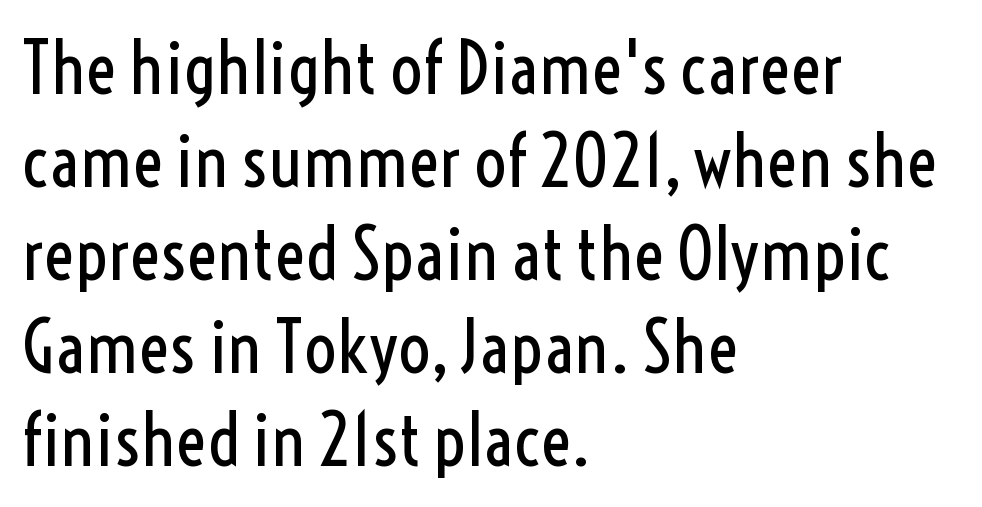
Q: Is the text bold? A: No.
Q: Is the text italic (slanted)? A: No, it is upright.
Q: Is the typeface a serif or a sans-serif typeface? A: Sans-serif.
Q: Is the text underlined? A: No.
Q: How is the paragraph aligned? A: Left-aligned.
Q: Is the spacing between letters normal or unusually wide? A: Normal.
Q: Is the spacing between lines tight, normal or loose? A: Normal.
Q: Width (condensed, normal, or wide)? A: Condensed.
Q: x-height? A: Medium.
Q: Monospaced? A: No.
